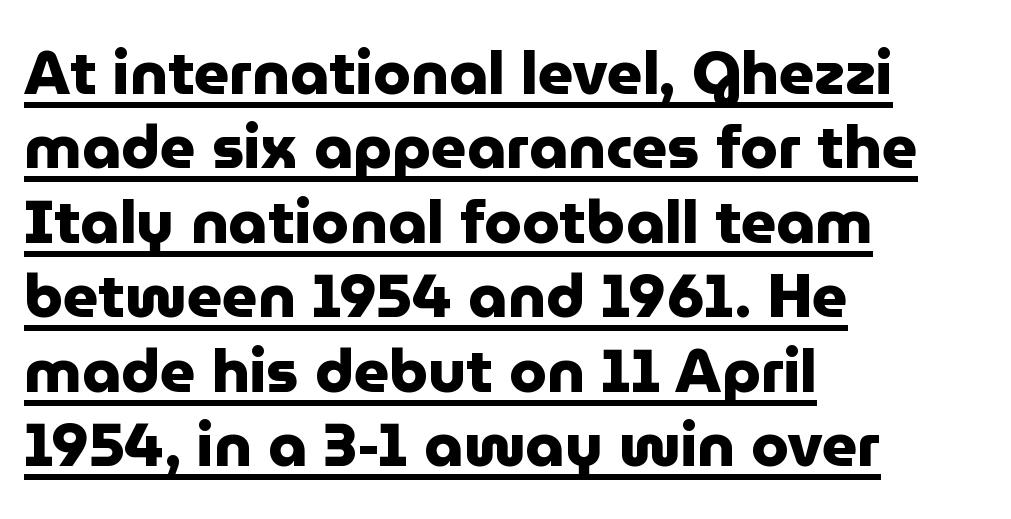
The ragged edge is on the right, which tells us the setting is flush left. Varying glyph widths throughout — classic text-font behaviour. Summary of weight: heavy, a full bold. This sample uses an upright cut, with every glyph sitting square on the baseline. Between one letter and the next there's only the usual sliver of space. The sample's only ornament is a line tracing under the words.
